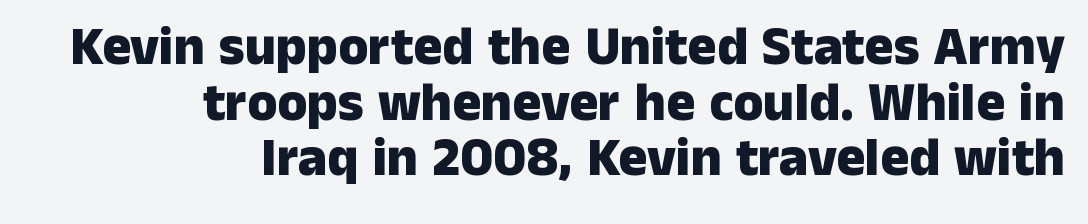
The image shows 54 px heavy sans-serif type, upright; set right-aligned, tight line spacing (1.03x), normal letter spacing, not underlined; low stroke contrast and a medium x-height.
